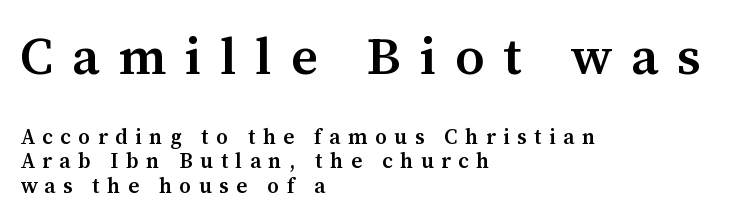
The designer gave the opening block more size than the closing block. The font's upright variant was chosen for this text. The baseline area is clear. Looks like regular typesetting: each glyph gets only the width it needs.
